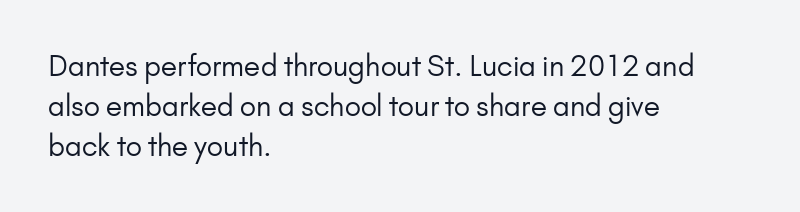
The image shows 28 px regular-weight sans-serif type, upright; set left-aligned, normal line spacing (1.42x), normal letter spacing, not underlined; low stroke contrast and a small x-height.
